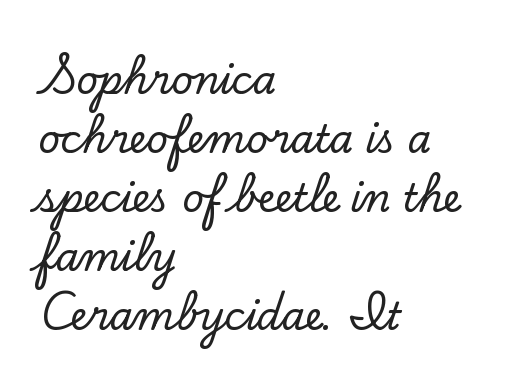
Q: Is the text italic (slanted)? A: Yes.
Q: Is the typeface a serif or a sans-serif typeface? A: Serif.
Q: Is the text underlined? A: No.
Q: How is the paragraph aligned? A: Left-aligned.
Q: Is the spacing between letters normal or unusually wide? A: Normal.
Q: Is the spacing between lines tight, normal or loose? A: Normal.
Q: Width (condensed, normal, or wide)? A: Normal.
Q: Stroke contrast? A: Low.
Q: x-height? A: Small.
Q: Monospaced? A: No.
